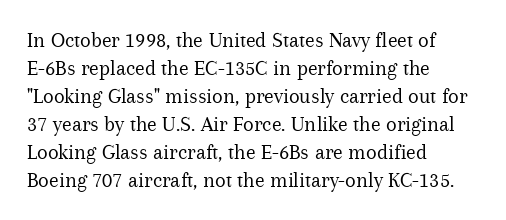
Q: Is the text bold? A: No.
Q: Is the text italic (slanted)? A: No, it is upright.
Q: Is the text underlined? A: No.
Q: How is the paragraph aligned? A: Left-aligned.
Q: Is the spacing between letters normal or unusually wide? A: Normal.
Q: Is the spacing between lines tight, normal or loose? A: Normal.
